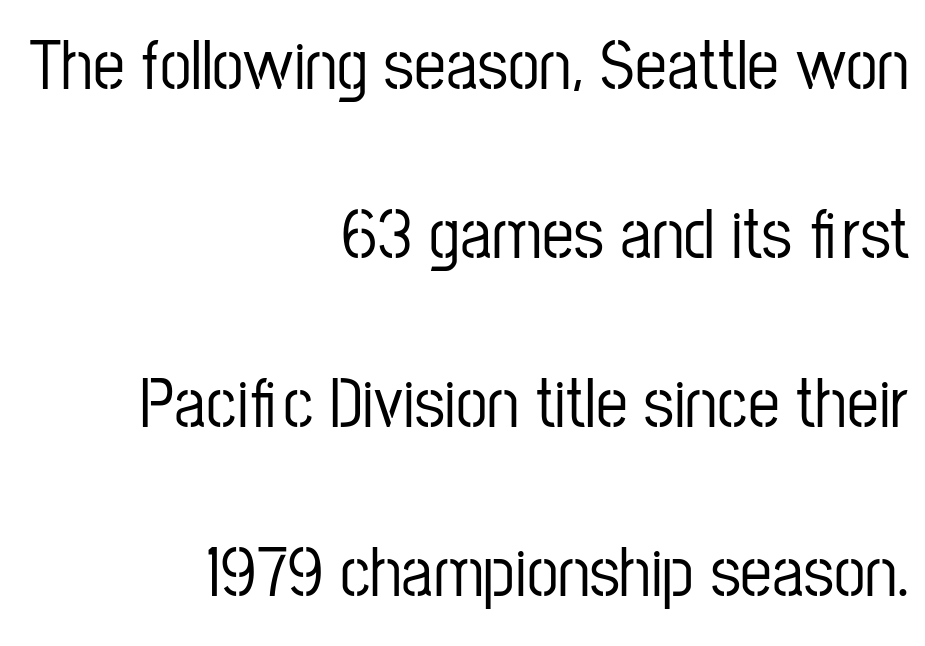
{"serif": "no", "italic": "no", "width": "condensed", "stroke_contrast": "low", "x_height": "medium", "monospaced": "no", "underline": "no", "align": "right", "line_spacing": "loose", "line_spacing_ratio": 2.38, "letter_spacing": "normal", "letter_spacing_em": 0.0, "glyph_px": 71}
